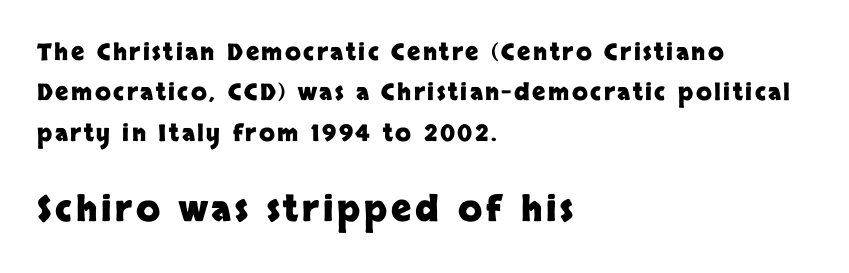
The specimen reads as upright at a glance. As a designer I'd log this as weight 700, bold. Plain, unruled lines of type. This sample has the flowing, uneven cadence of proportional lettering. A classic flush-left, rag-right setting is used for this passage. Bigger letters appear in the bottom chunk; the top chunk is reduced.
